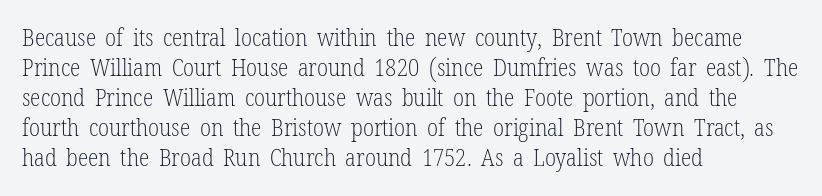
Honestly, there is no underline to notice here at all. The font's upright variant was chosen for this text. Horizontally, the lines are justified to the leading edge only. Bold? No — there's no thickening of the strokes.
